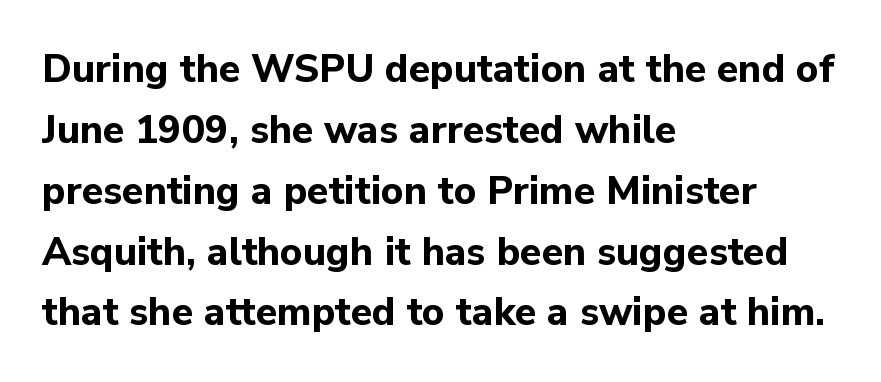
The image shows 39 px bold sans-serif type, upright; set left-aligned, normal line spacing (1.56x), normal letter spacing, not underlined; low stroke contrast and a medium x-height.
